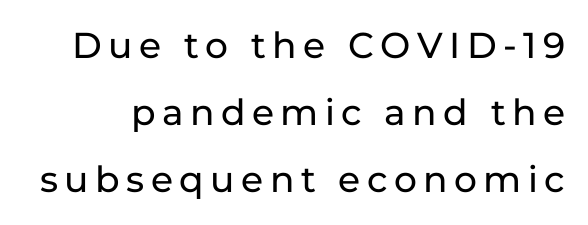
Anything drawn beneath the words? Only blank space. Tall strokes in this sample are plumb rather than angled. These lines are composed in type without serifs. This sample has the flowing, uneven cadence of proportional lettering.
